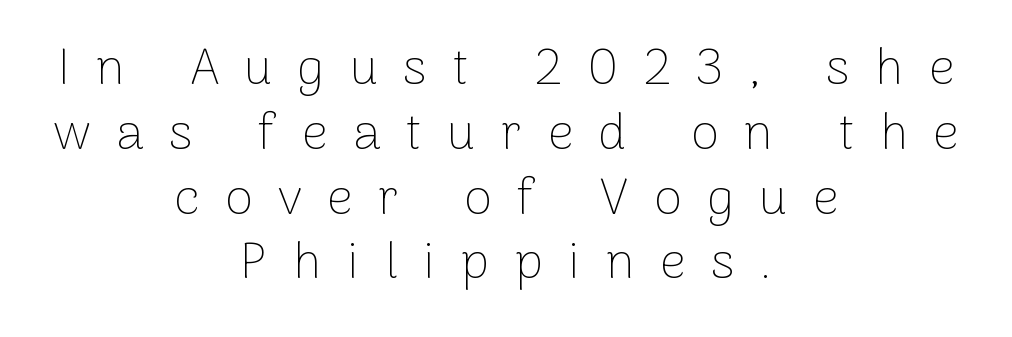
{"serif": "no", "italic": "no", "bold": "no", "weight": "thin", "width": "normal", "stroke_contrast": "low", "x_height": "medium", "monospaced": "no", "underline": "no", "align": "center", "line_spacing": "normal", "line_spacing_ratio": 1.27, "letter_spacing": "wide", "letter_spacing_em": 0.5, "glyph_px": 51}
